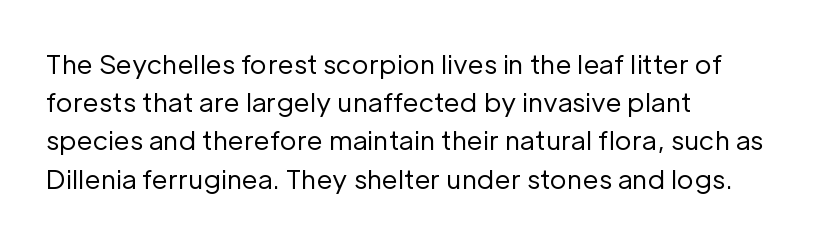
Q: Is the text bold? A: No.
Q: Is the text italic (slanted)? A: No, it is upright.
Q: Is the text underlined? A: No.
Q: How is the paragraph aligned? A: Left-aligned.
Q: Is the spacing between letters normal or unusually wide? A: Normal.
Q: Is the spacing between lines tight, normal or loose? A: Normal.
